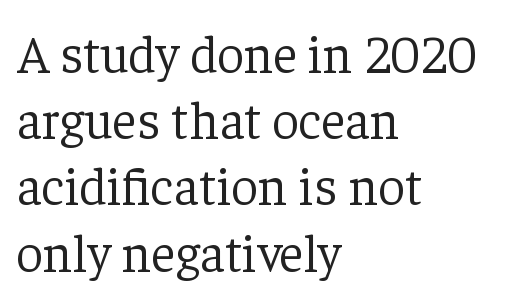
Q: Is the text bold? A: No.
Q: Is the text italic (slanted)? A: No, it is upright.
Q: Is the typeface a serif or a sans-serif typeface? A: Serif.
Q: Is the text underlined? A: No.
Q: How is the paragraph aligned? A: Left-aligned.
Q: Is the spacing between letters normal or unusually wide? A: Normal.
Q: Is the spacing between lines tight, normal or loose? A: Normal.
Q: Width (condensed, normal, or wide)? A: Normal.
Q: Stroke contrast? A: Low.
Q: x-height? A: Medium.
Q: Monospaced? A: No.
